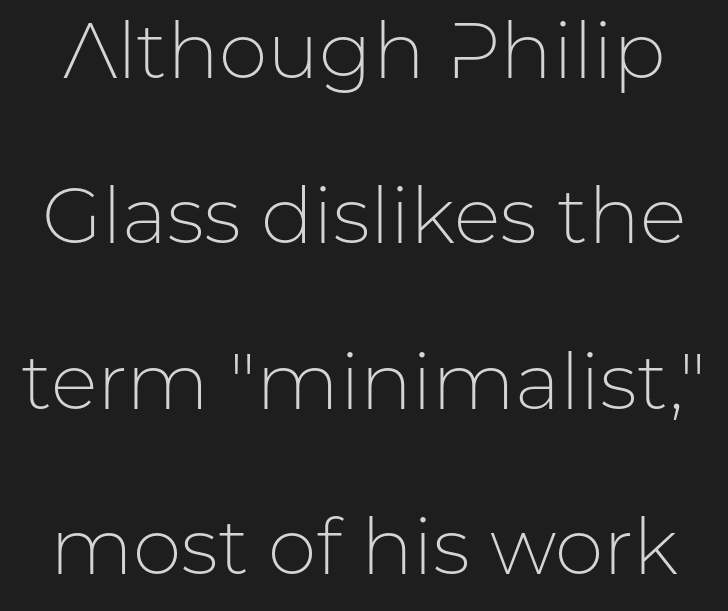
{"serif": "no", "italic": "no", "bold": "no", "weight": "light", "width": "normal", "stroke_contrast": "low", "x_height": "medium", "monospaced": "no", "underline": "no", "line_spacing": "loose", "line_spacing_ratio": 2.12, "letter_spacing": "normal", "letter_spacing_em": 0.0, "glyph_px": 78}
